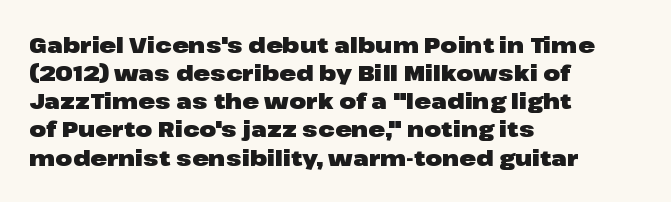
Q: Is the text bold? A: Yes.
Q: Is the text italic (slanted)? A: No, it is upright.
Q: Is the text underlined? A: No.
Q: How is the paragraph aligned? A: Left-aligned.
Q: Is the spacing between letters normal or unusually wide? A: Normal.
Q: Is the spacing between lines tight, normal or loose? A: Normal.
